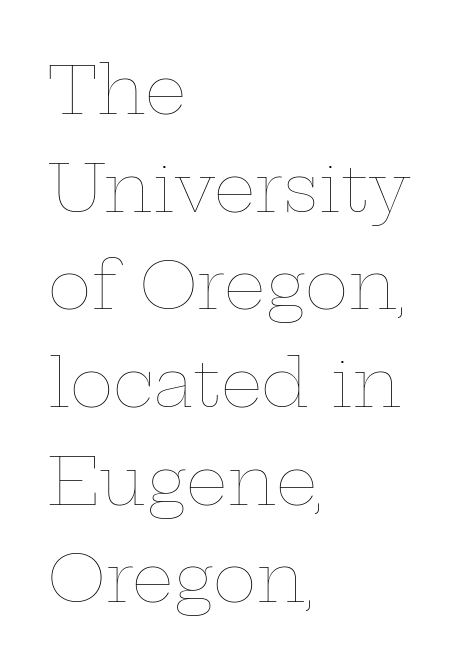
Q: Is the text bold? A: No.
Q: Is the text italic (slanted)? A: No, it is upright.
Q: Is the text underlined? A: No.
Q: How is the paragraph aligned? A: Left-aligned.
Q: Is the spacing between letters normal or unusually wide? A: Normal.
Q: Is the spacing between lines tight, normal or loose? A: Normal.
Q: Width (condensed, normal, or wide)? A: Wide.
Q: Stroke contrast? A: Low.
Q: x-height? A: Medium.
Q: Monospaced? A: No.
